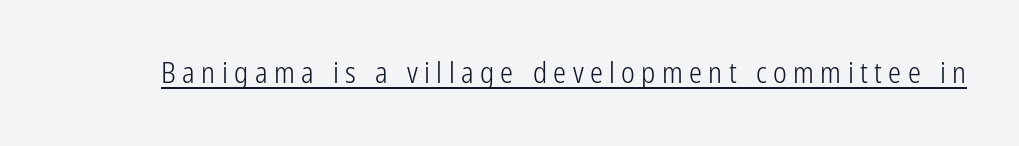
The image shows 29 px light, condensed sans-serif type, upright; set unusually wide letter spacing (+0.22 em), underlined; low stroke contrast and a medium x-height.
